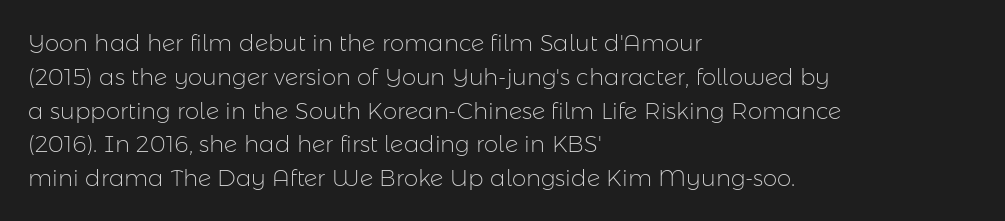
Just letters on the line, the space beneath them empty. Evenly set lines give the paragraph a standard silhouette. Heft: none added — not bold. Notice how the passage keeps a crisp vertical edge on the left only. No extra tracking has been applied to these lines. A roman cut, with each character standing at attention.
